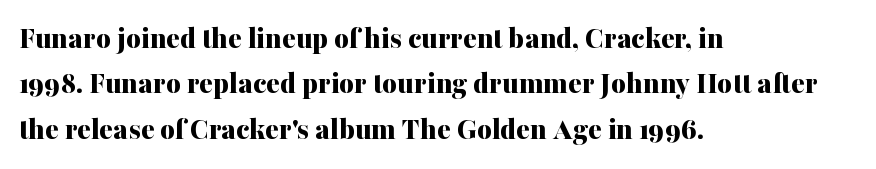
Q: Is the text bold? A: Yes.
Q: Is the text italic (slanted)? A: No, it is upright.
Q: Is the typeface a serif or a sans-serif typeface? A: Serif.
Q: Is the text underlined? A: No.
Q: How is the paragraph aligned? A: Left-aligned.
Q: Is the spacing between letters normal or unusually wide? A: Normal.
Q: Is the spacing between lines tight, normal or loose? A: Normal.
Q: Width (condensed, normal, or wide)? A: Normal.
Q: Stroke contrast? A: Medium.
Q: x-height? A: Medium.
Q: Monospaced? A: No.
